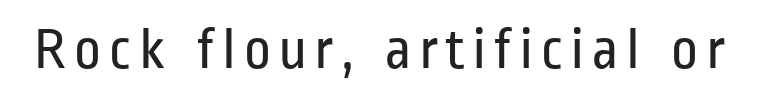
The image shows 59 px regular-weight, condensed sans-serif type, upright; set not underlined; low stroke contrast and a medium x-height.
